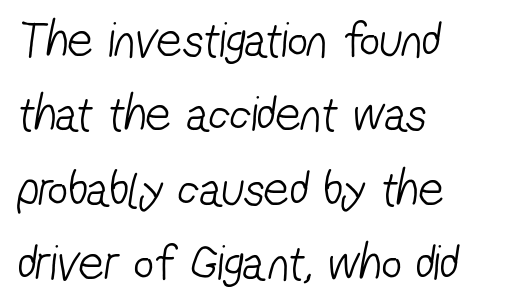
The space directly below the letters is spotless. A sans-serif font was chosen for this passage. If you measured baseline to baseline, you'd find a middling distance. The passage shown is typed in a proportional face where columns would drift.
